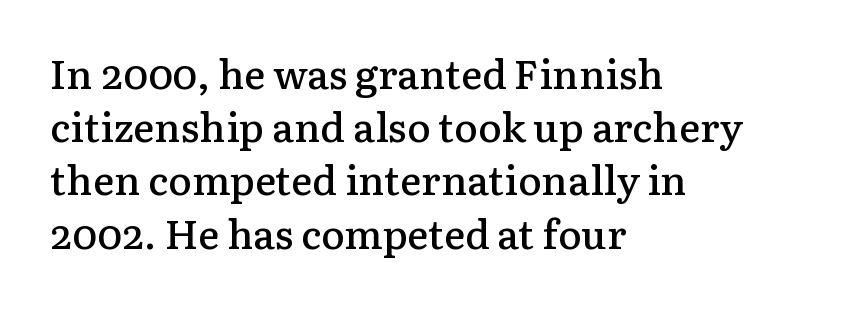
Q: Is the text bold? A: Semi-bold.
Q: Is the text italic (slanted)? A: No, it is upright.
Q: Is the typeface a serif or a sans-serif typeface? A: Serif.
Q: Is the text underlined? A: No.
Q: How is the paragraph aligned? A: Left-aligned.
Q: Is the spacing between letters normal or unusually wide? A: Normal.
Q: Is the spacing between lines tight, normal or loose? A: Normal.
Q: Width (condensed, normal, or wide)? A: Normal.
Q: Stroke contrast? A: Low.
Q: x-height? A: Medium.
Q: Monospaced? A: No.
